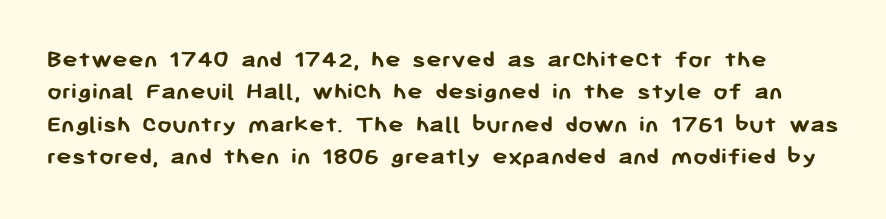
{"italic": "no", "bold": "yes", "underline": "no", "line_spacing": "normal", "line_spacing_ratio": 1.25, "letter_spacing": "normal", "letter_spacing_em": 0.0, "glyph_px": 26}
